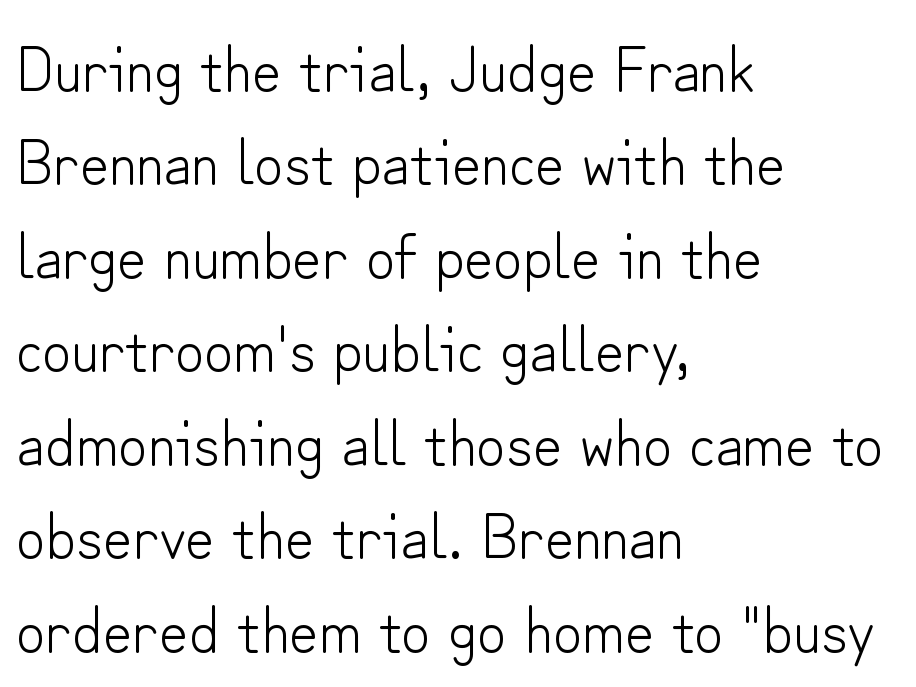
Looks like regular typesetting: each glyph gets only the width it needs. To sum up the face: it is a sans, with no serifs. Visually the block forms a straight wall on the left and a jagged coastline on the right. Nope, not italic — everything's standing straight.
